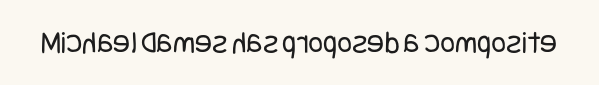
Q: Is the text bold? A: No.
Q: Is the text italic (slanted)? A: No, it is upright.
Q: Is the typeface a serif or a sans-serif typeface? A: Sans-serif.
Q: Is the text underlined? A: No.
Q: Is the spacing between letters normal or unusually wide? A: Normal.
Q: Width (condensed, normal, or wide)? A: Condensed.
Q: Stroke contrast? A: Low.
Q: x-height? A: Large.
